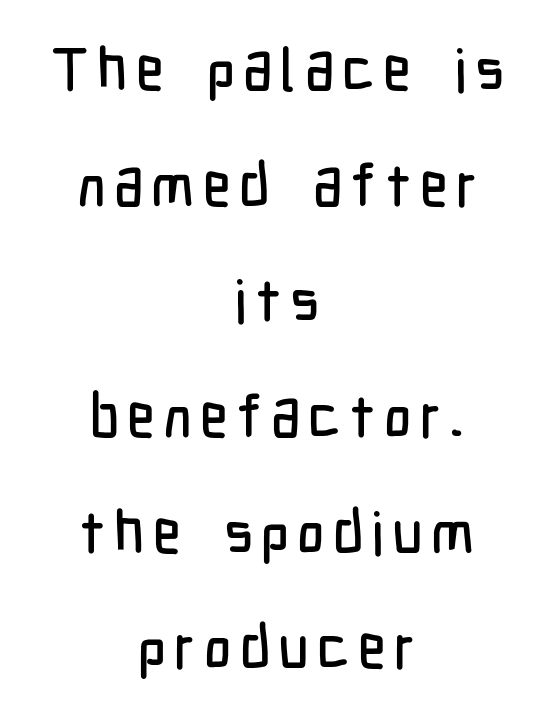
Q: Is the text italic (slanted)? A: No, it is upright.
Q: Is the typeface a serif or a sans-serif typeface? A: Sans-serif.
Q: Is the text underlined? A: No.
Q: How is the paragraph aligned? A: Centered.
Q: Is the spacing between lines tight, normal or loose? A: Loose.
Q: Width (condensed, normal, or wide)? A: Condensed.
Q: Stroke contrast? A: Low.
Q: x-height? A: Medium.
Q: Monospaced? A: No.
